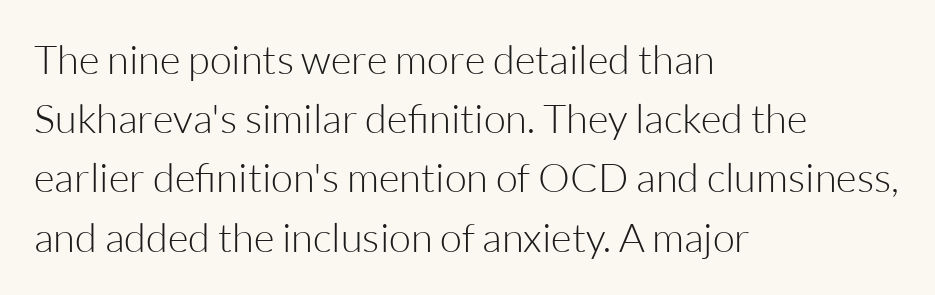
Q: Is the text bold? A: No.
Q: Is the text italic (slanted)? A: No, it is upright.
Q: Is the typeface a serif or a sans-serif typeface? A: Sans-serif.
Q: Is the text underlined? A: No.
Q: How is the paragraph aligned? A: Left-aligned.
Q: Is the spacing between letters normal or unusually wide? A: Normal.
Q: Is the spacing between lines tight, normal or loose? A: Normal.
Q: Width (condensed, normal, or wide)? A: Normal.
Q: Stroke contrast? A: Low.
Q: x-height? A: Medium.
Q: Monospaced? A: No.
